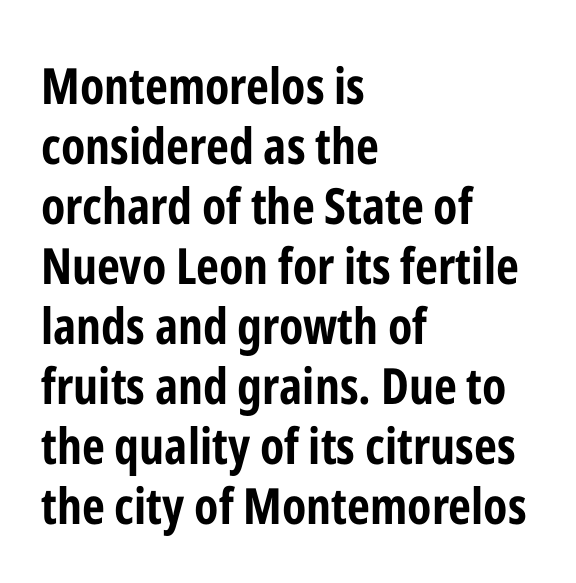
Q: Is the text bold? A: Yes.
Q: Is the text italic (slanted)? A: No, it is upright.
Q: Is the typeface a serif or a sans-serif typeface? A: Sans-serif.
Q: Is the text underlined? A: No.
Q: How is the paragraph aligned? A: Left-aligned.
Q: Is the spacing between letters normal or unusually wide? A: Normal.
Q: Width (condensed, normal, or wide)? A: Condensed.
Q: Stroke contrast? A: Low.
Q: x-height? A: Medium.
Q: Monospaced? A: No.
